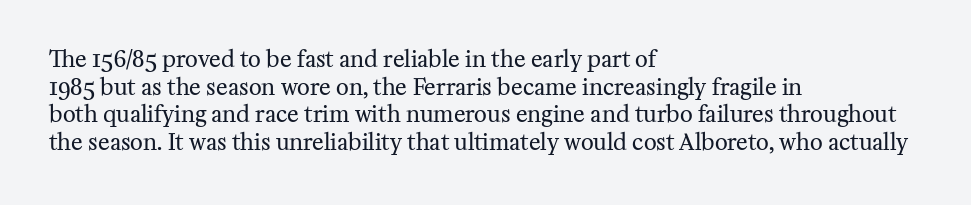
Q: Is the text bold? A: No.
Q: Is the text italic (slanted)? A: No, it is upright.
Q: Is the text underlined? A: No.
Q: How is the paragraph aligned? A: Left-aligned.
Q: Is the spacing between letters normal or unusually wide? A: Normal.
Q: Is the spacing between lines tight, normal or loose? A: Normal.
